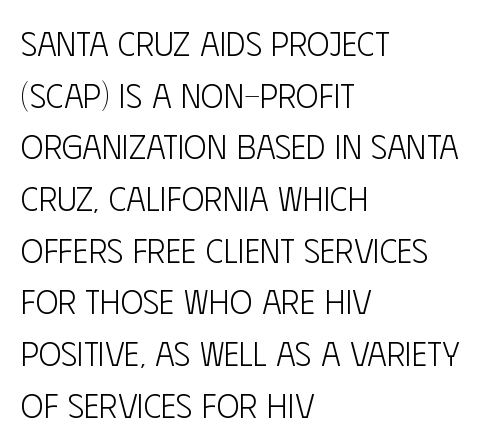
Unlike italic type, these characters show no tilt at all. Each letter's strokes conclude bluntly, with no projecting serifs. Is this a heavy cut? Hardly; it is regular or lighter. Just letters on the line, the space beneath them empty. Nobody touched the tracking dial on this one.
